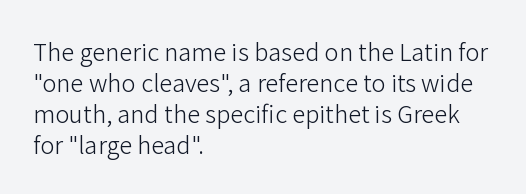
These lines keep a tight, regular rhythm from letter to letter. Notice how descenders clear the ascenders below comfortably — that's standard leading. These lines were composed using upright roman letters. One-word summary of the alignment: left. Nobody drew a line under any word here. The typesetting does not lean heavy: it is not bold.
